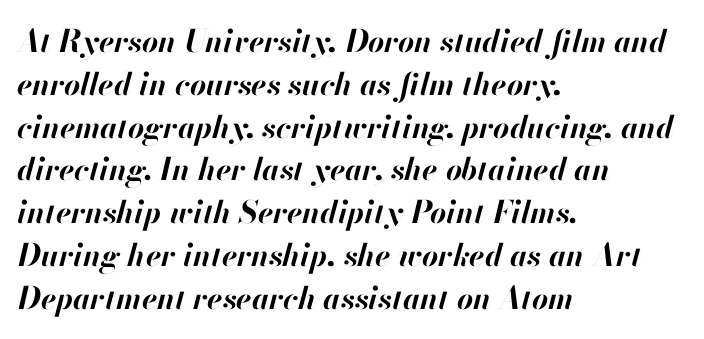
{"italic": "yes", "lean": "right", "slant_degrees": 13, "bold": "yes", "weight": "bold", "width": "normal", "stroke_contrast": "high", "x_height": "small", "monospaced": "no", "underline": "no", "align": "left", "line_spacing": "normal", "line_spacing_ratio": 1.38, "letter_spacing": "normal", "letter_spacing_em": 0.0, "glyph_px": 31}
